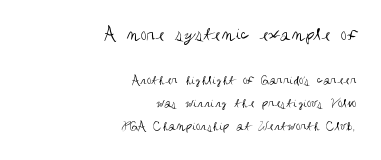
A student would notice the top passage is typeset larger than what follows. Notice how the passage keeps a crisp vertical edge on the right only. Descenders are the only things crossing below the line.
